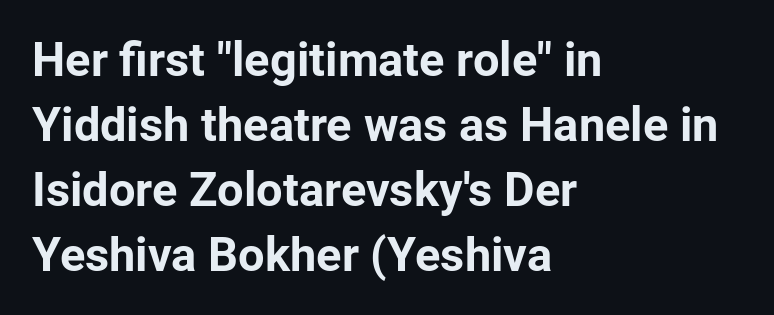
The image shows 47 px bold sans-serif type, upright; set left-aligned, normal line spacing (1.38x), normal letter spacing, not underlined; low stroke contrast and a medium x-height.
